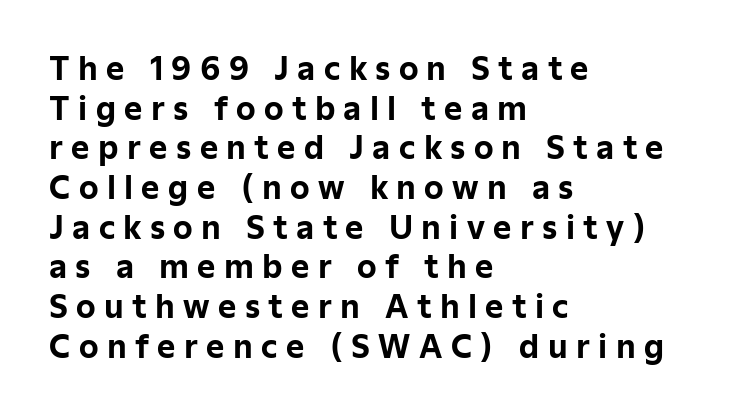
The image shows 31 px bold sans-serif type, upright; set left-aligned, normal line spacing (1.28x), unusually wide letter spacing (+0.27 em), not underlined; low stroke contrast and a medium x-height.
